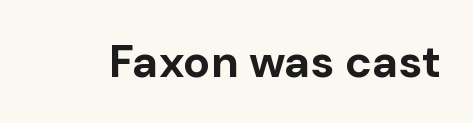
Students, note that the glyphs here touch the page at normal intervals. Varying glyph widths throughout — classic text-font behaviour. Typographically, this falls in the sans-serif category. Thick stems and heavy bowls — unmistakably bold. The letters stand straight up with perfectly vertical stems. The zone under the glyphs is completely vacant.
